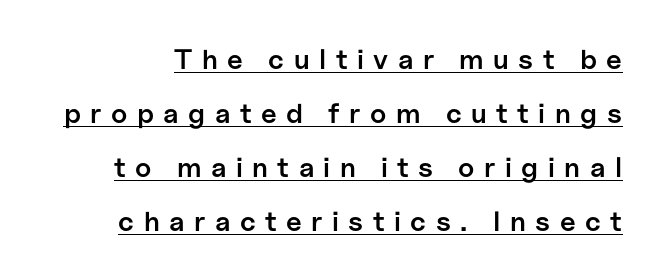
Q: Is the text bold? A: Semi-bold.
Q: Is the text italic (slanted)? A: No, it is upright.
Q: Is the typeface a serif or a sans-serif typeface? A: Sans-serif.
Q: Is the text underlined? A: Yes.
Q: Is the spacing between letters normal or unusually wide? A: Unusually wide.
Q: Is the spacing between lines tight, normal or loose? A: Loose.
Q: Width (condensed, normal, or wide)? A: Normal.
Q: Stroke contrast? A: Low.
Q: x-height? A: Medium.
Q: Monospaced? A: No.
